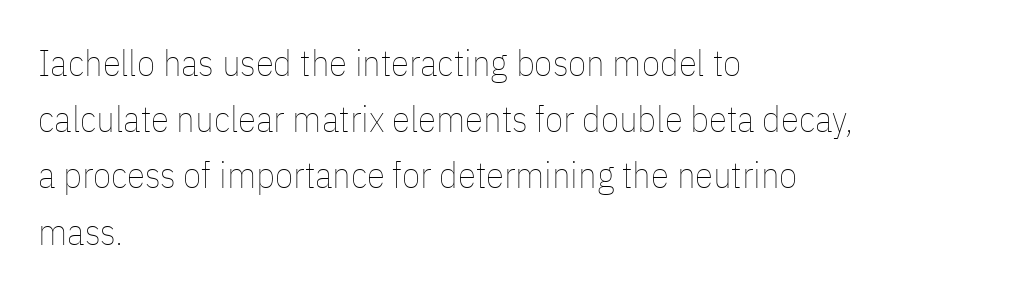
{"italic": "no", "bold": "no", "weight": "thin", "width": "condensed", "stroke_contrast": "low", "x_height": "medium", "monospaced": "no", "underline": "no", "align": "left", "line_spacing": "normal", "line_spacing_ratio": 1.52, "letter_spacing": "normal", "letter_spacing_em": 0.0, "glyph_px": 37}
